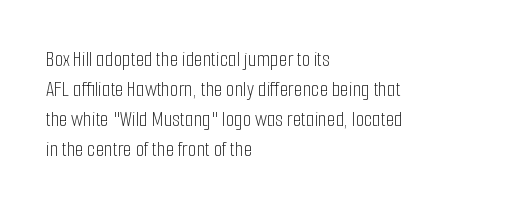
Reading down the column, the eye jumps a familiar distance to each next line. Left-aligned paragraph, ragged on the right. Check under the words: just untouched page. Nope, not italic — everything's standing straight.
